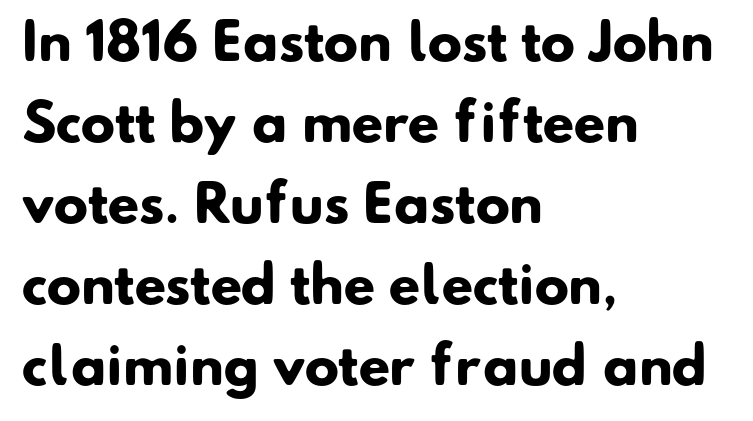
As a designer I'd log this as weight 700, bold. Normally led — the rows are evenly, conventionally spaced. Lines of text with bare space underneath. One-word summary of the alignment: left.
